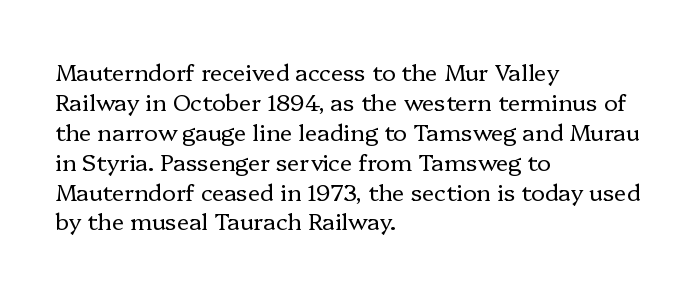
The image shows 23 px text type, upright; set left-aligned, normal line spacing (1.3x), normal letter spacing, not underlined.
